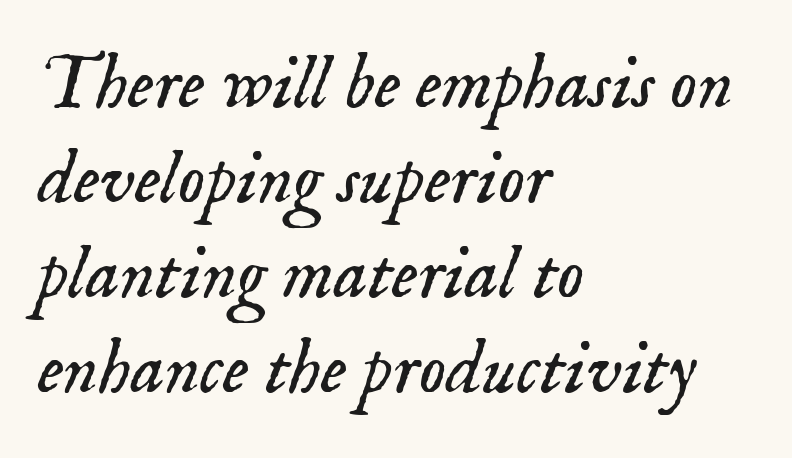
{"serif": "yes", "italic": "yes", "lean": "right", "slant_degrees": 18, "bold": "no", "weight": "light", "width": "normal", "stroke_contrast": "low", "x_height": "small", "monospaced": "no", "underline": "no", "align": "left", "line_spacing": "normal", "line_spacing_ratio": 1.25, "letter_spacing": "normal", "letter_spacing_em": 0.0, "glyph_px": 76}
